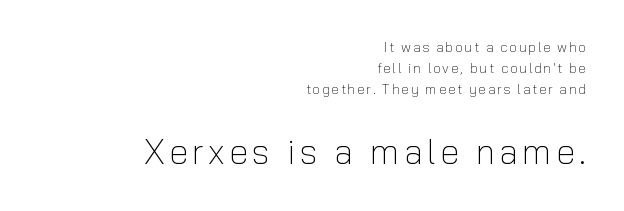
{"serif": "no", "italic": "no", "bold": "no", "weight": "light", "width": "normal", "stroke_contrast": "low", "x_height": "medium", "monospaced": "no", "underline": "no", "align": "right", "line_spacing": "normal", "line_spacing_ratio": 1.49, "larger_block": "second", "size_ratio": 2.5, "glyph_px": 35}
